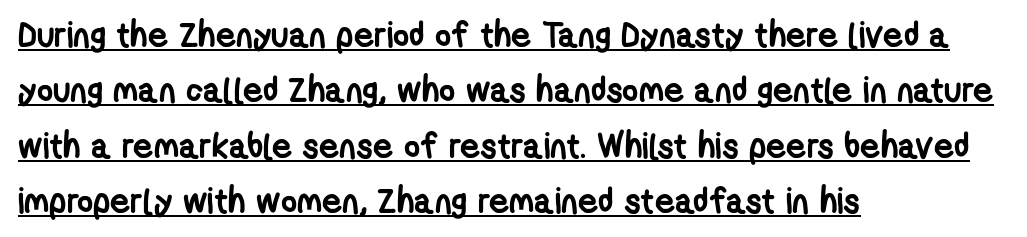
A typesetter would call this proportional, since set widths differ per character. Successive baselines arrive at the customary interval. The lettering is marked with a stroke running underneath it. Look at the stroke-to-counter ratio: heavy, a bold. Note: no serifs on the glyphs.
